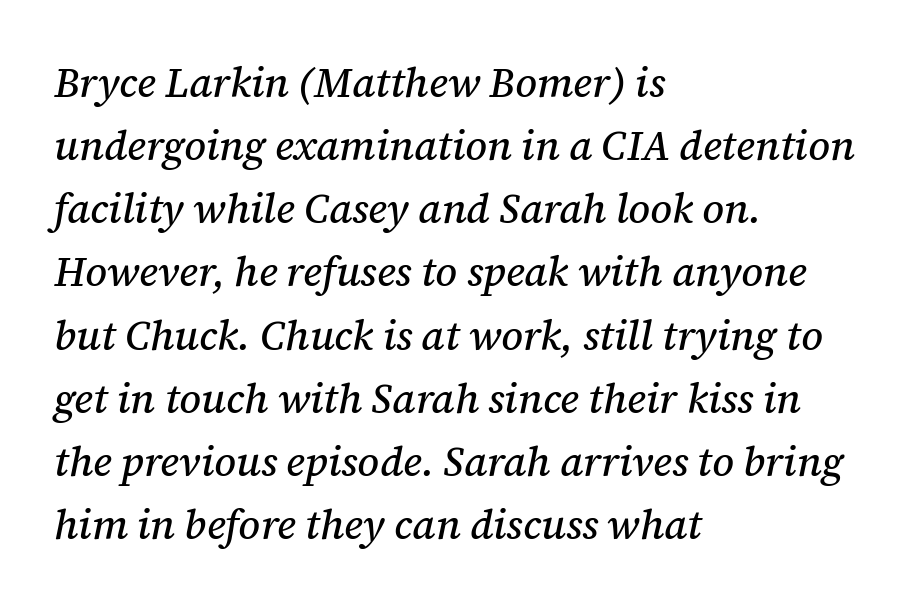
The image shows 41 px serif type, italic (leaning right); set left-aligned, normal line spacing (1.54x), normal letter spacing, not underlined; medium stroke contrast and a medium x-height.
